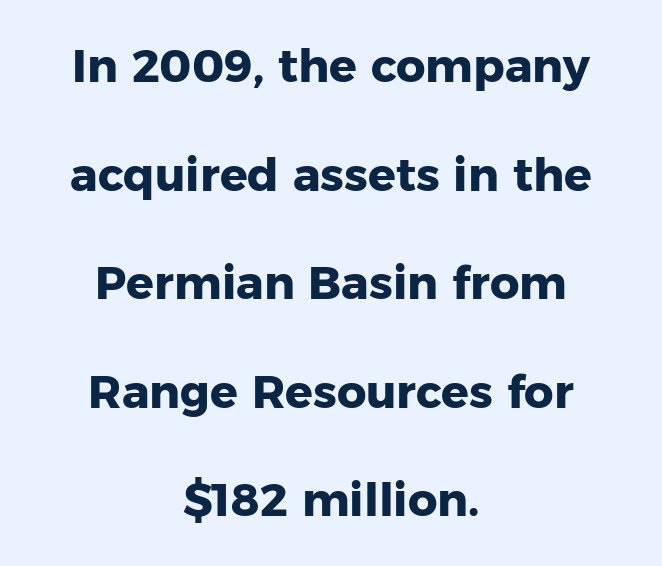
The paragraph has two soft edges and a firm central axis. A typesetter would mark this as roman, not italic. A typesetter would call this leading open, well beyond the default. Honestly, the letter spacing is just normal — you wouldn't notice it. Nope, no serifs anywhere on these letters.
